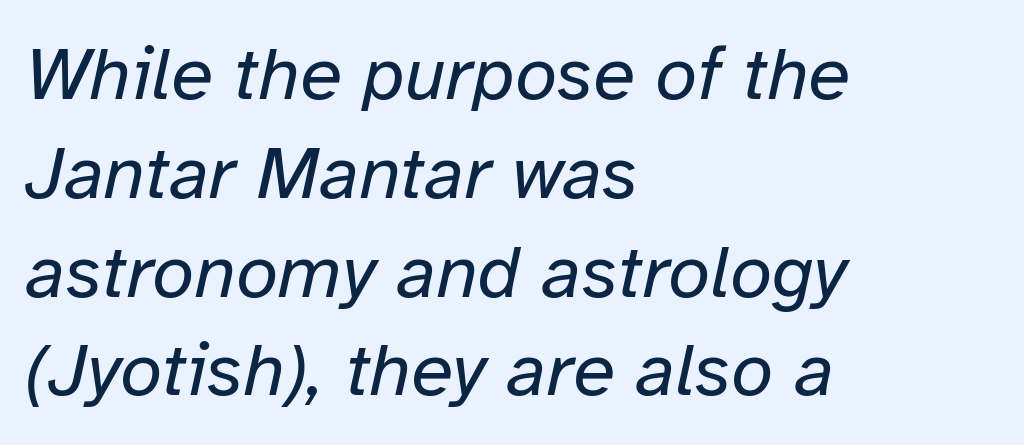
Is the block centered? No — it sits flush against the left margin. Plain, unruled lines of type. Designer's note — italics engaged. This rendering leaves character spacing at its baseline value.
